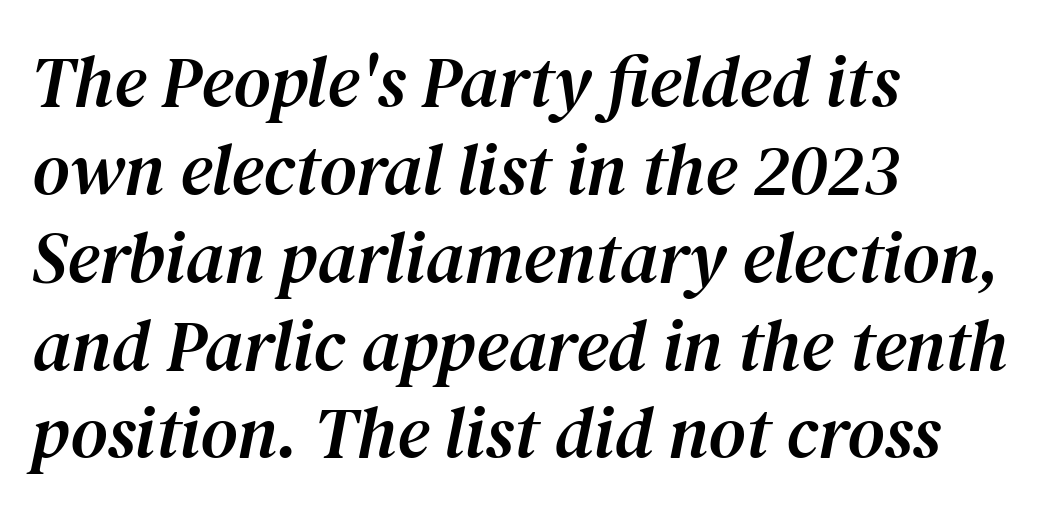
The image shows 72 px serif type, italic (leaning right); set left-aligned, line spacing 1.22x, normal letter spacing, not underlined; medium stroke contrast and a medium x-height.
